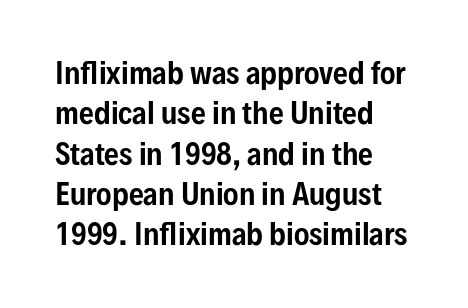
Q: Is the text italic (slanted)? A: No, it is upright.
Q: Is the typeface a serif or a sans-serif typeface? A: Sans-serif.
Q: Is the text underlined? A: No.
Q: How is the paragraph aligned? A: Left-aligned.
Q: Is the spacing between letters normal or unusually wide? A: Normal.
Q: Is the spacing between lines tight, normal or loose? A: Normal.
Q: Width (condensed, normal, or wide)? A: Condensed.
Q: Stroke contrast? A: Low.
Q: x-height? A: Medium.
Q: Monospaced? A: No.
